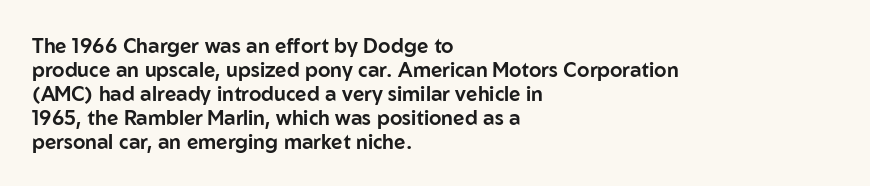
Does the lettering tilt? It doesn't — this is upright. The lines are quadded left. Unmarked baselines from the first word to the last. Characters follow at the spacing the type designer built in.
